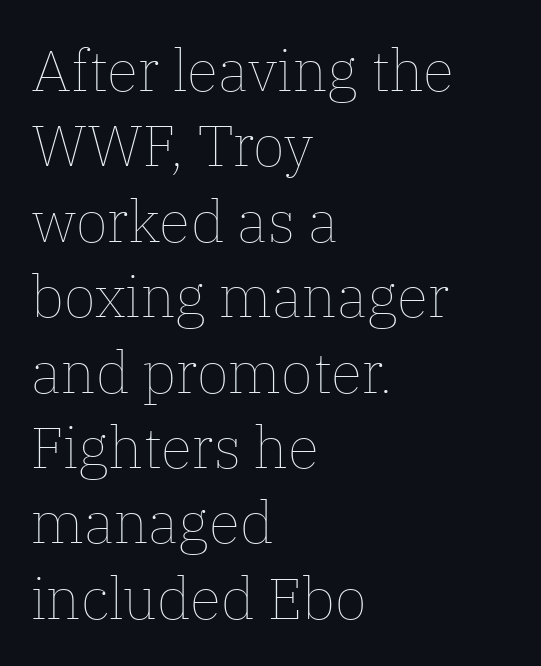
Stroke mass is kept to a normal reading level or below. The rendering anchors every line to the left-hand side. Posture: vertical. No extra tracking has been applied to these lines. Has an underline been added? It has not. The space between consecutive lines is moderate.
